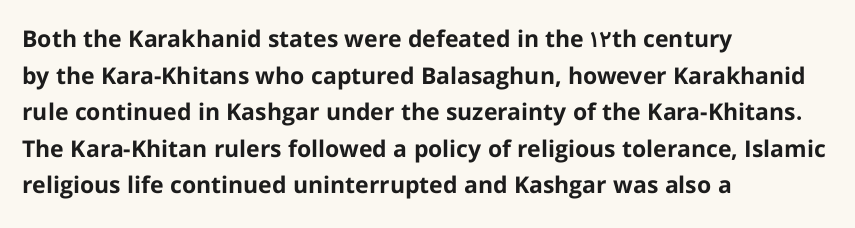
The image shows 23 px bold type, upright; set left-aligned, normal line spacing (1.59x), normal letter spacing, not underlined.
